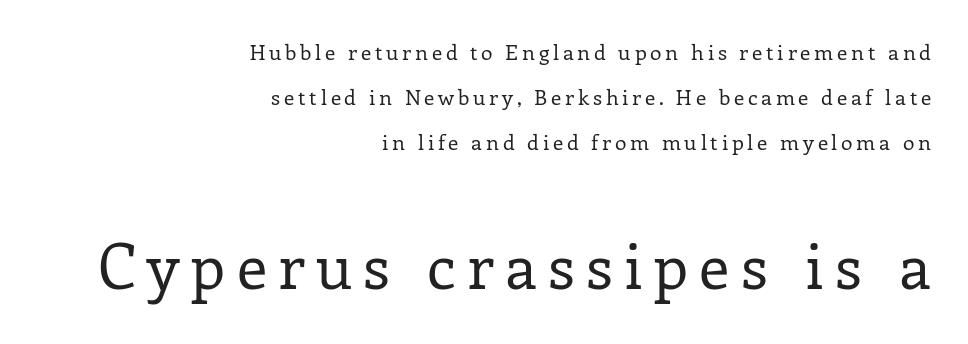
{"serif": "yes", "italic": "no", "bold": "no", "weight": "regular", "width": "normal", "stroke_contrast": "low", "x_height": "medium", "monospaced": "no", "underline": "no", "align": "right", "line_spacing": "loose", "line_spacing_ratio": 2.15, "larger_block": "second", "size_ratio": 2.95, "glyph_px": 62}
